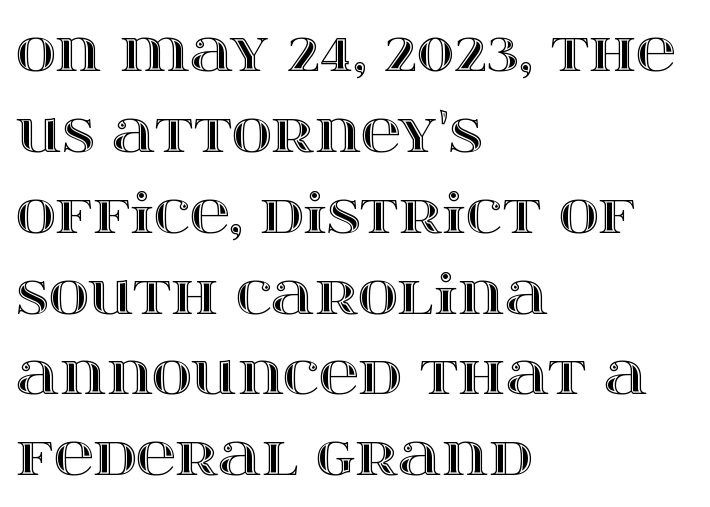
Q: Is the text italic (slanted)? A: No, it is upright.
Q: Is the text underlined? A: No.
Q: How is the paragraph aligned? A: Left-aligned.
Q: Is the spacing between letters normal or unusually wide? A: Normal.
Q: Is the spacing between lines tight, normal or loose? A: Normal.
Q: Width (condensed, normal, or wide)? A: Wide.
Q: x-height? A: Large.
Q: Monospaced? A: No.
